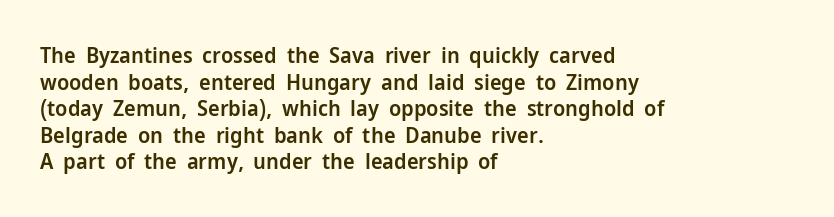
{"italic": "no", "bold": "semi", "underline": "no", "align": "left", "line_spacing_ratio": 1.21, "letter_spacing": "normal", "letter_spacing_em": 0.0, "glyph_px": 22}
